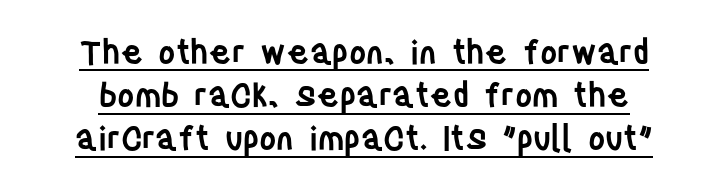
Q: Is the text bold? A: Semi-bold.
Q: Is the text italic (slanted)? A: No, it is upright.
Q: Is the typeface a serif or a sans-serif typeface? A: Sans-serif.
Q: Is the text underlined? A: Yes.
Q: Is the spacing between letters normal or unusually wide? A: Normal.
Q: Is the spacing between lines tight, normal or loose? A: Normal.
Q: Width (condensed, normal, or wide)? A: Condensed.
Q: Stroke contrast? A: Low.
Q: x-height? A: Large.
Q: Monospaced? A: No.
